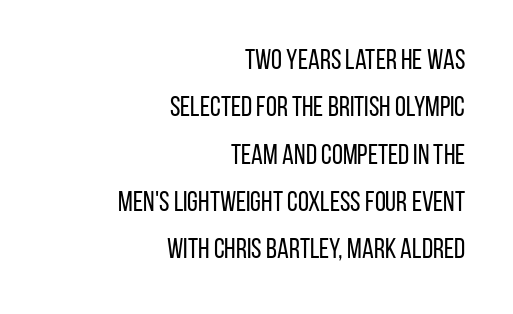
Q: Is the text bold? A: No.
Q: Is the text italic (slanted)? A: No, it is upright.
Q: Is the typeface a serif or a sans-serif typeface? A: Sans-serif.
Q: Is the text underlined? A: No.
Q: How is the paragraph aligned? A: Right-aligned.
Q: Is the spacing between letters normal or unusually wide? A: Normal.
Q: Is the spacing between lines tight, normal or loose? A: Normal.
Q: Width (condensed, normal, or wide)? A: Condensed.
Q: Stroke contrast? A: Low.
Q: x-height? A: Large.
Q: Monospaced? A: No.
